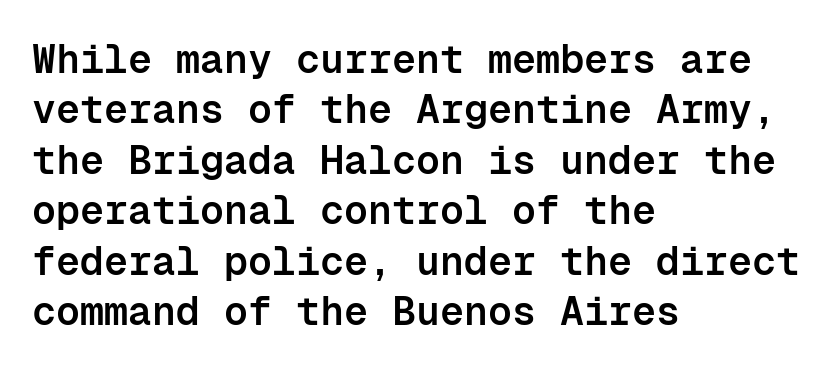
{"serif": "no", "italic": "no", "bold": "semi", "weight": "semibold", "width": "normal", "stroke_contrast": "low", "x_height": "medium", "monospaced": "yes", "underline": "no", "align": "left", "line_spacing": "normal", "line_spacing_ratio": 1.26, "letter_spacing": "normal", "letter_spacing_em": 0.0, "glyph_px": 40}
